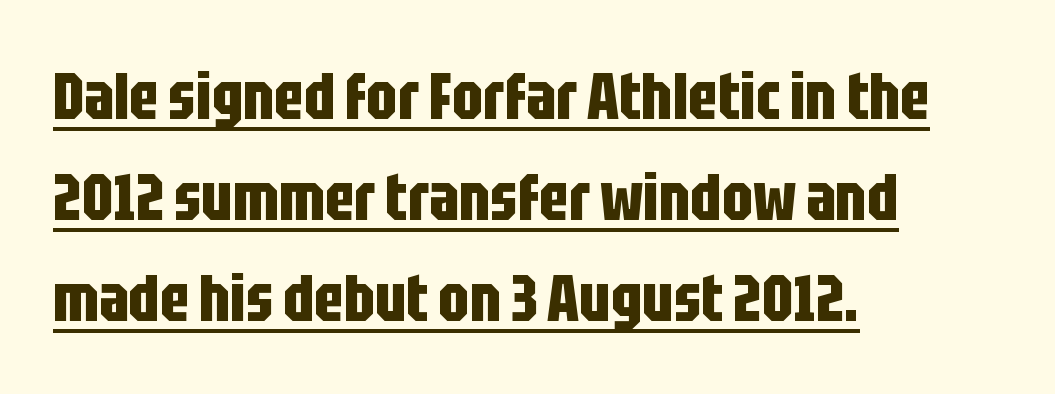
Observe the absence of serifs on each vertical stroke in this sample. Looks like someone drew a line under every word here. Inter-character spacing is left at the font's built-in metrics. If you measured baseline to baseline, you'd find a middling distance. The face used here is proportionally spaced, like ordinary book or web type. Style check: upright.
